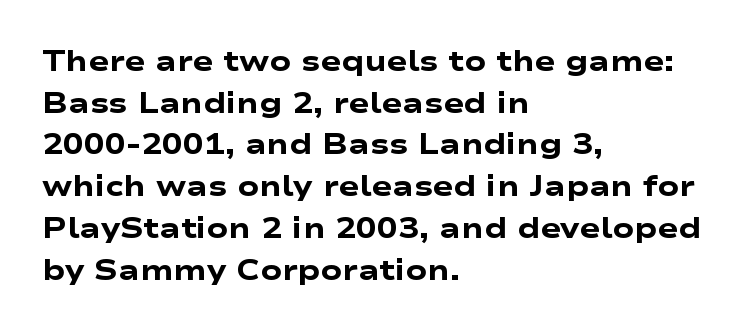
Teacher's note: observe the even left margin — that is flush-left alignment. Decoration check: the copy has no underline. Vertically, the passage feels balanced, rows spaced as you'd expect. A typesetter would label this face a sans.
